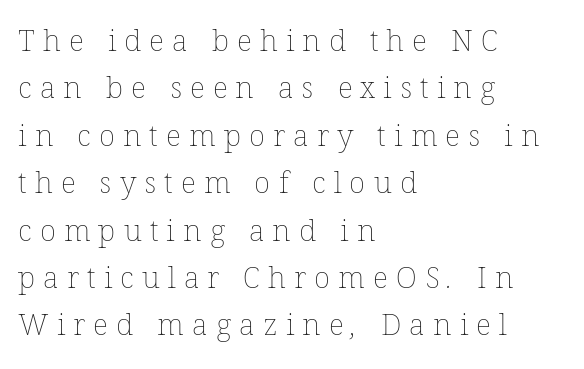
{"bold": "no", "weight": "thin", "width": "normal", "stroke_contrast": "low", "x_height": "medium", "monospaced": "no", "underline": "no", "align": "left", "line_spacing": "normal", "line_spacing_ratio": 1.58, "letter_spacing": "wide", "letter_spacing_em": 0.27, "glyph_px": 30}
